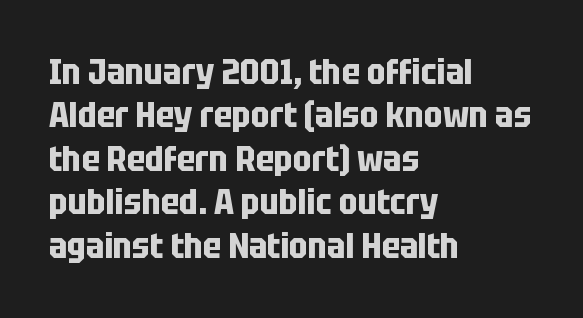
Q: Is the text bold? A: Yes.
Q: Is the text italic (slanted)? A: No, it is upright.
Q: Is the typeface a serif or a sans-serif typeface? A: Sans-serif.
Q: Is the text underlined? A: No.
Q: How is the paragraph aligned? A: Left-aligned.
Q: Is the spacing between letters normal or unusually wide? A: Normal.
Q: Width (condensed, normal, or wide)? A: Condensed.
Q: Stroke contrast? A: Low.
Q: x-height? A: Large.
Q: Monospaced? A: No.
